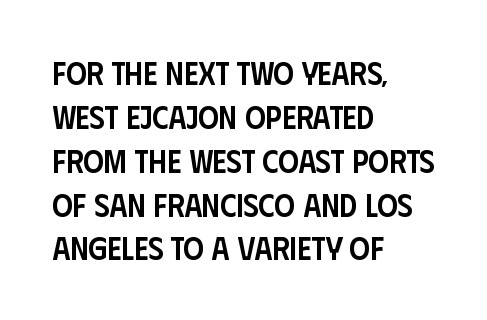
The image shows 32 px semibold, condensed sans-serif type, upright; set left-aligned, normal line spacing (1.37x), normal letter spacing, not underlined; low stroke contrast and a large x-height.
